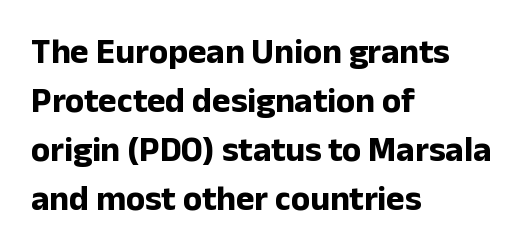
Any mark beneath the type? The region is blank. You can tell from the bare stems that sans-serif type was used. Interline gaps are of average width in this sample. Nope, not italic — everything's standing straight. The setting favours the left margin, as ordinary paragraphs usually do.
